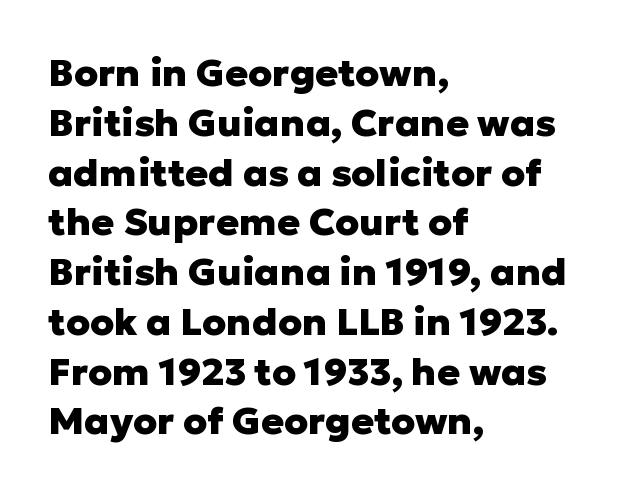
{"serif": "no", "italic": "no", "bold": "yes", "weight": "heavy", "width": "normal", "stroke_contrast": "low", "x_height": "medium", "monospaced": "no", "underline": "no", "align": "left", "line_spacing": "normal", "line_spacing_ratio": 1.31, "letter_spacing": "normal", "letter_spacing_em": 0.0, "glyph_px": 38}
